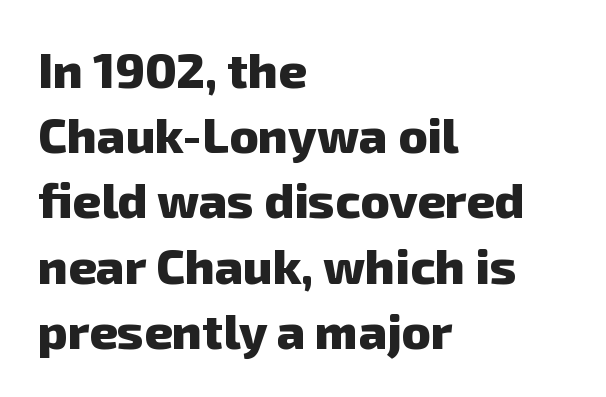
If you measured baseline to baseline, you'd find a middling distance. Check under the words: just untouched page. Think of a printed novel: that variable character pitch is what you see here. The passage shown is typeset with a sans-serif family. Notice how the passage keeps a crisp vertical edge on the left only. Typesetter's note: full bold, strokes at maximum text heaviness.
